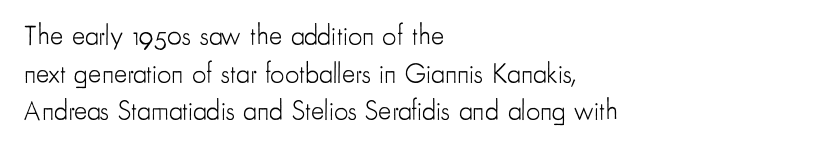
Q: Is the text bold? A: No.
Q: Is the text italic (slanted)? A: No, it is upright.
Q: Is the typeface a serif or a sans-serif typeface? A: Sans-serif.
Q: Is the text underlined? A: No.
Q: How is the paragraph aligned? A: Left-aligned.
Q: Is the spacing between letters normal or unusually wide? A: Normal.
Q: Is the spacing between lines tight, normal or loose? A: Normal.
Q: Width (condensed, normal, or wide)? A: Condensed.
Q: Stroke contrast? A: Low.
Q: x-height? A: Small.
Q: Monospaced? A: No.
